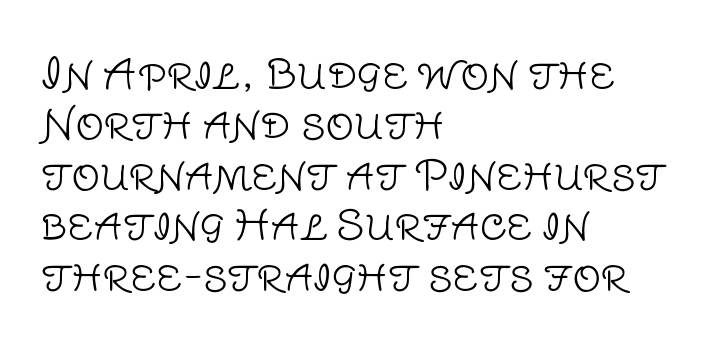
Q: Is the text bold? A: No.
Q: Is the text italic (slanted)? A: Yes.
Q: Is the typeface a serif or a sans-serif typeface? A: Sans-serif.
Q: Is the text underlined? A: No.
Q: How is the paragraph aligned? A: Left-aligned.
Q: Is the spacing between letters normal or unusually wide? A: Normal.
Q: Is the spacing between lines tight, normal or loose? A: Normal.
Q: Width (condensed, normal, or wide)? A: Normal.
Q: Stroke contrast? A: Low.
Q: x-height? A: Large.
Q: Monospaced? A: No.
